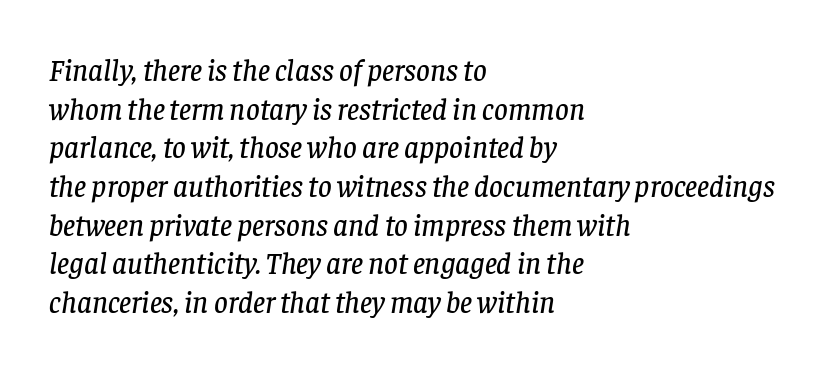
Q: Is the text italic (slanted)? A: Yes, it leans right by about 8 degrees.
Q: Is the typeface a serif or a sans-serif typeface? A: Serif.
Q: Is the text underlined? A: No.
Q: How is the paragraph aligned? A: Left-aligned.
Q: Is the spacing between letters normal or unusually wide? A: Normal.
Q: Is the spacing between lines tight, normal or loose? A: Normal.
Q: Width (condensed, normal, or wide)? A: Normal.
Q: Stroke contrast? A: Low.
Q: x-height? A: Large.
Q: Monospaced? A: No.
